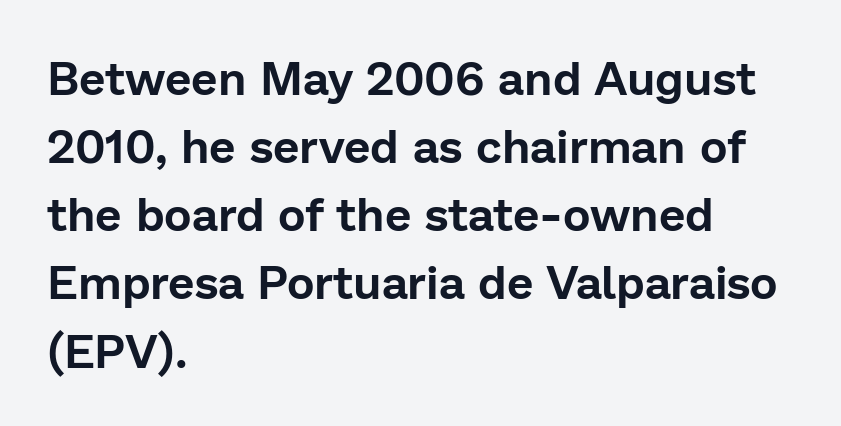
Q: Is the text italic (slanted)? A: No, it is upright.
Q: Is the typeface a serif or a sans-serif typeface? A: Sans-serif.
Q: Is the text underlined? A: No.
Q: How is the paragraph aligned? A: Left-aligned.
Q: Is the spacing between letters normal or unusually wide? A: Normal.
Q: Is the spacing between lines tight, normal or loose? A: Normal.
Q: Width (condensed, normal, or wide)? A: Normal.
Q: Stroke contrast? A: Low.
Q: x-height? A: Medium.
Q: Monospaced? A: No.
